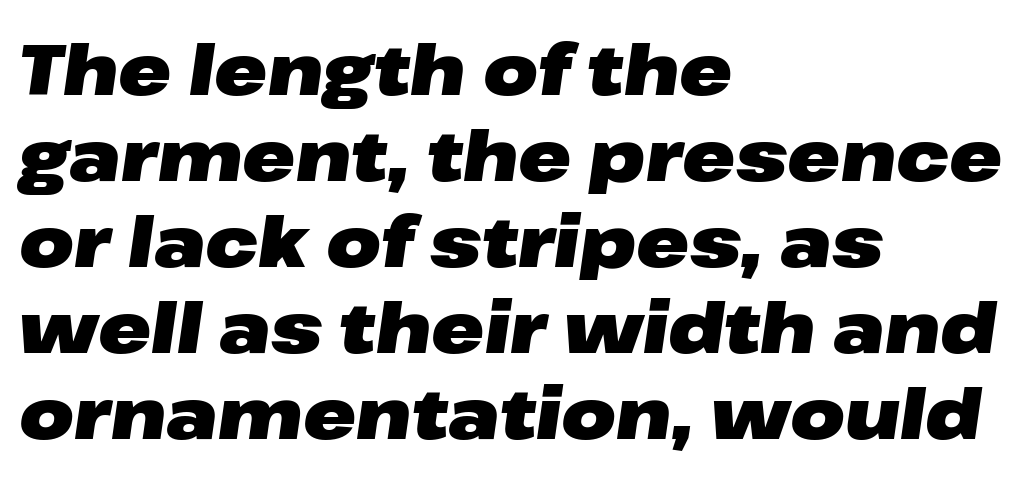
Q: Is the text bold? A: Yes.
Q: Is the text italic (slanted)? A: Yes, it leans right by about 8 degrees.
Q: Is the text underlined? A: No.
Q: How is the paragraph aligned? A: Left-aligned.
Q: Is the spacing between letters normal or unusually wide? A: Normal.
Q: Width (condensed, normal, or wide)? A: Wide.
Q: Stroke contrast? A: Low.
Q: x-height? A: Medium.
Q: Monospaced? A: No.
